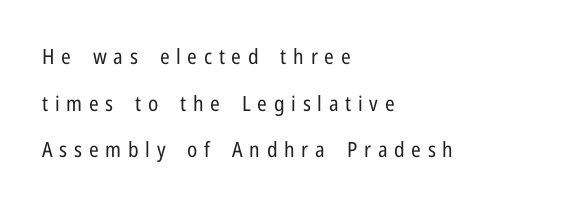
Q: Is the text bold? A: No.
Q: Is the text italic (slanted)? A: No, it is upright.
Q: Is the text underlined? A: No.
Q: How is the paragraph aligned? A: Left-aligned.
Q: Is the spacing between letters normal or unusually wide? A: Unusually wide.
Q: Is the spacing between lines tight, normal or loose? A: Loose.
